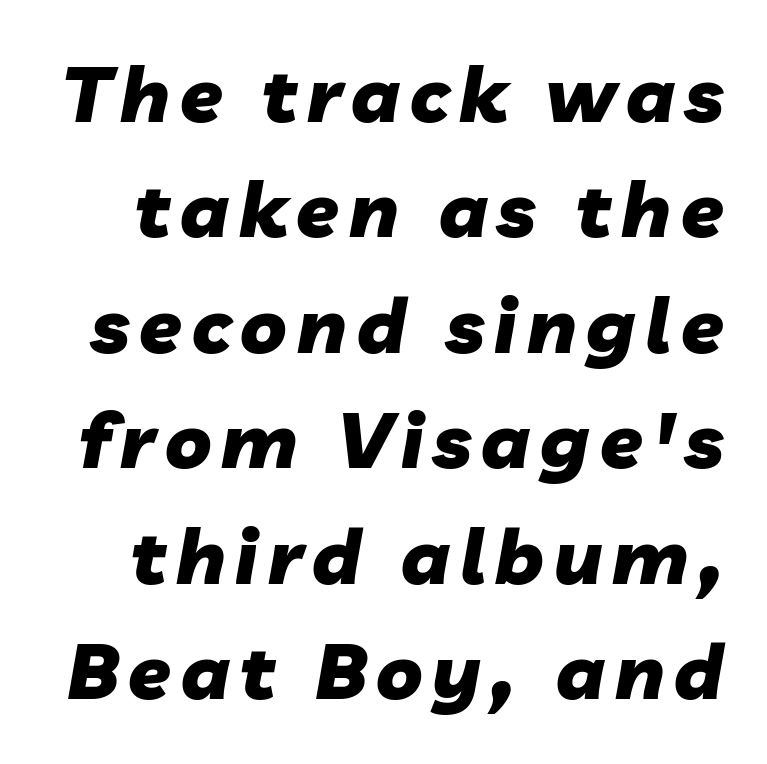
{"italic": "yes", "lean": "right", "slant_degrees": 10, "bold": "yes", "weight": "heavy", "width": "normal", "stroke_contrast": "low", "x_height": "medium", "monospaced": "no", "underline": "no", "line_spacing": "normal", "line_spacing_ratio": 1.5, "glyph_px": 77}
